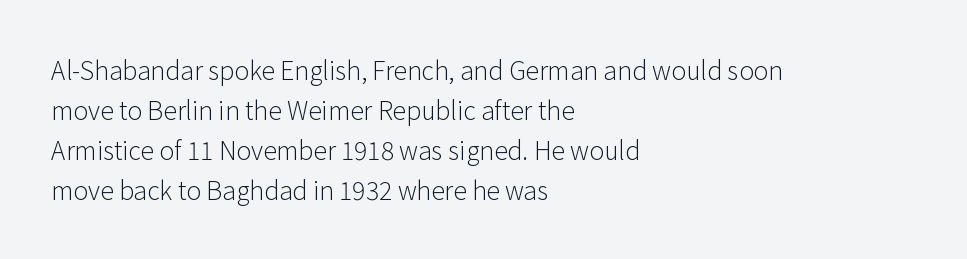
{"italic": "no", "bold": "no", "underline": "no", "align": "left", "line_spacing": "normal", "line_spacing_ratio": 1.6, "letter_spacing": "normal", "letter_spacing_em": 0.0, "glyph_px": 25}
